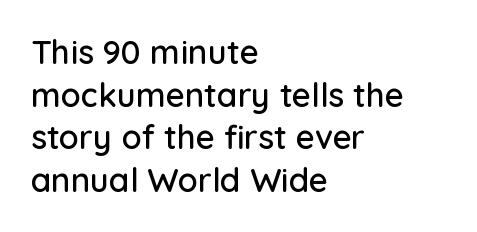
A typesetter would mark this as roman, not italic. Here the glyphs are tracked normally, forming tight word shapes. Each letter's strokes conclude bluntly, with no projecting serifs. The space between consecutive lines is moderate. A student would call this left alignment; a typographer would say flush left, rag right.
